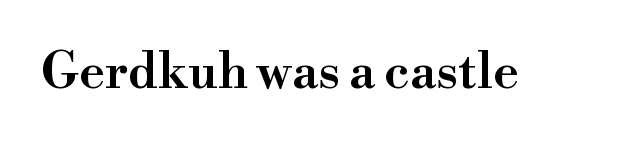
The image shows 50 px semibold serif type, upright; set normal letter spacing, not underlined; high stroke contrast and a small x-height.
